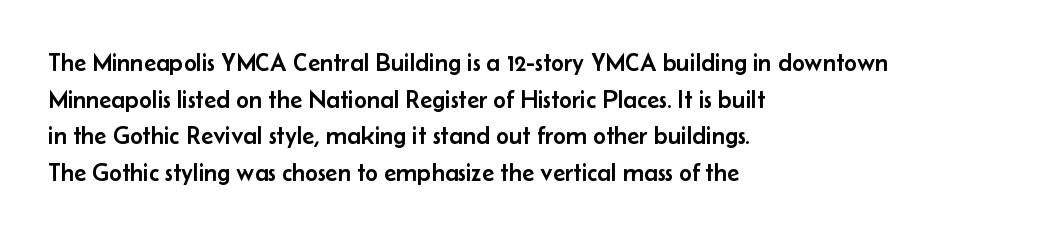
{"italic": "no", "underline": "no", "align": "left", "line_spacing": "normal", "line_spacing_ratio": 1.47, "letter_spacing": "normal", "letter_spacing_em": 0.0, "glyph_px": 25}
